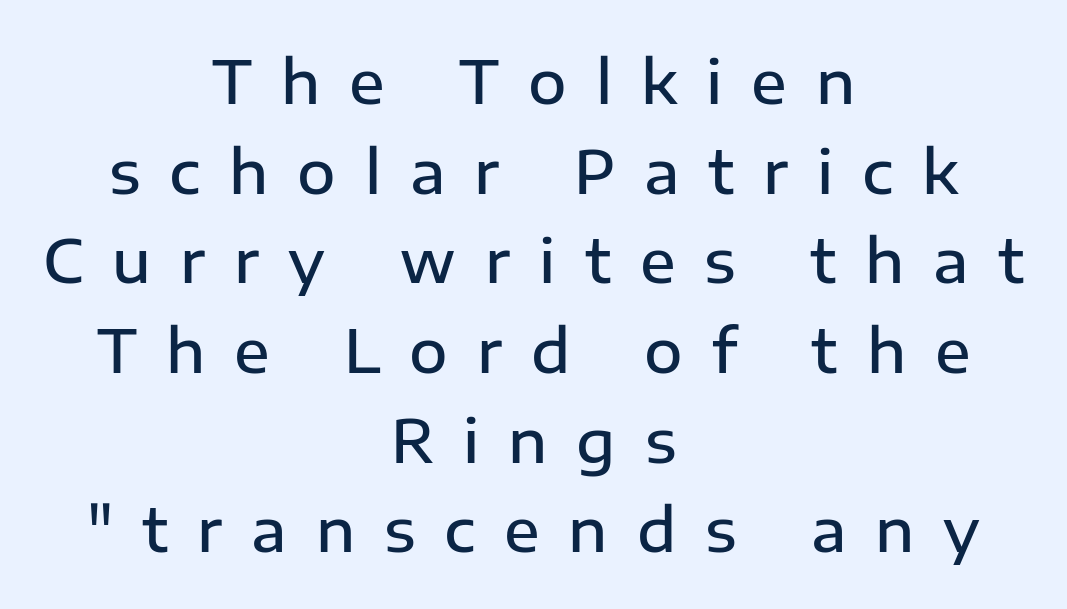
Tracking here is generous; glyphs stand well apart from one another. Note the varied advance widths — an 'i' is clearly narrower than an 'm'. The space beneath each line is pristine and unruled. Where is the straight margin? There isn't one; the lines are centered. Every letter is mildly thick-stroked: semibold rather than bold. If you drew a line through each stem, it would be perfectly vertical.
